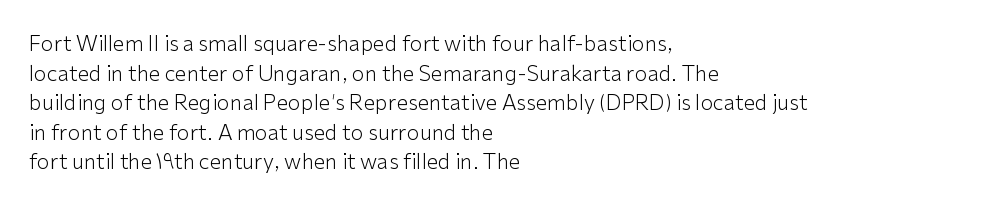
The image shows 21 px text type, upright; set left-aligned, normal line spacing (1.41x), normal letter spacing, not underlined.
